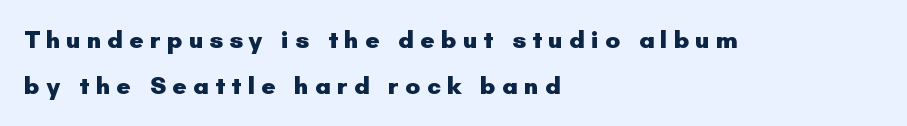
The image shows 25 px bold type, upright; set left-aligned, line spacing 1.85x, unusually wide letter spacing (+0.24 em), not underlined.
